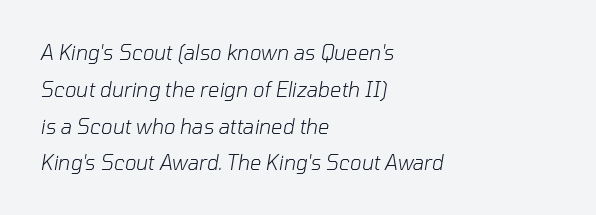
{"italic": "yes", "lean": "right", "slant_degrees": 10, "bold": "no", "underline": "no", "align": "left", "line_spacing_ratio": 1.84, "letter_spacing": "normal", "letter_spacing_em": 0.0, "glyph_px": 20}
